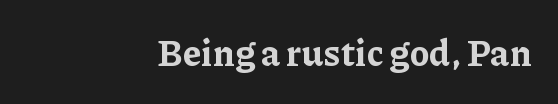
The image shows 36 px bold serif type, upright; set right-aligned, normal letter spacing, not underlined; low stroke contrast and a medium x-height.
